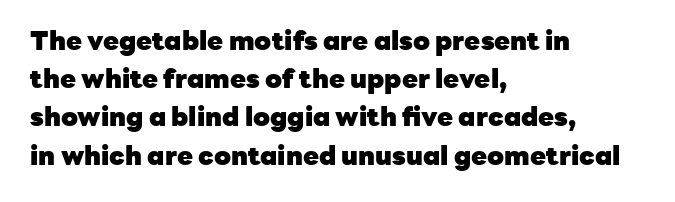
One glance says typical: line gaps are just what's usual. Students, note that the glyphs here touch the page at normal intervals. When letters stand straight like this, we call the style roman or upright. The string is rendered with underlining switched off. Casual observation: everything's shoved over to the left.
